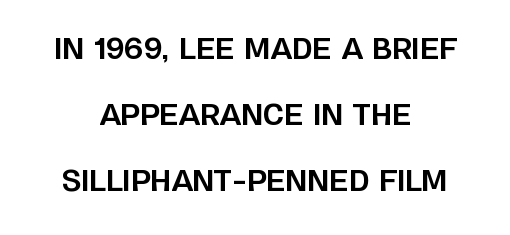
{"serif": "no", "italic": "no", "bold": "yes", "weight": "bold", "width": "normal", "stroke_contrast": "low", "x_height": "large", "monospaced": "no", "underline": "no", "align": "center", "line_spacing": "loose", "line_spacing_ratio": 2.36, "letter_spacing": "normal", "letter_spacing_em": 0.0, "glyph_px": 28}
